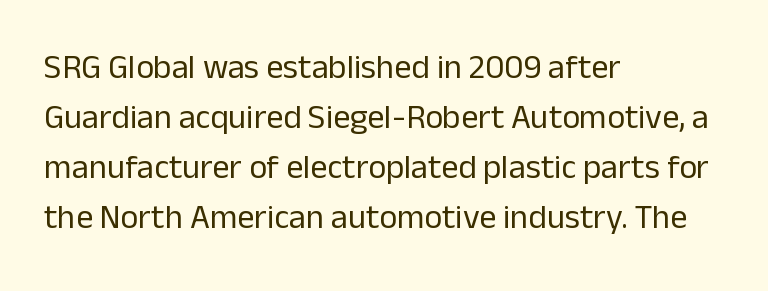
Q: Is the text bold? A: No.
Q: Is the text italic (slanted)? A: No, it is upright.
Q: Is the typeface a serif or a sans-serif typeface? A: Sans-serif.
Q: Is the text underlined? A: No.
Q: How is the paragraph aligned? A: Left-aligned.
Q: Is the spacing between letters normal or unusually wide? A: Normal.
Q: Is the spacing between lines tight, normal or loose? A: Normal.
Q: Width (condensed, normal, or wide)? A: Normal.
Q: Stroke contrast? A: Low.
Q: x-height? A: Medium.
Q: Monospaced? A: No.
